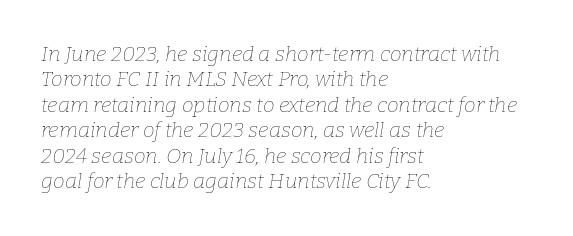
The image shows 21 px text type, italic (leaning right); set left-aligned, line spacing 1.21x, normal letter spacing, not underlined.
